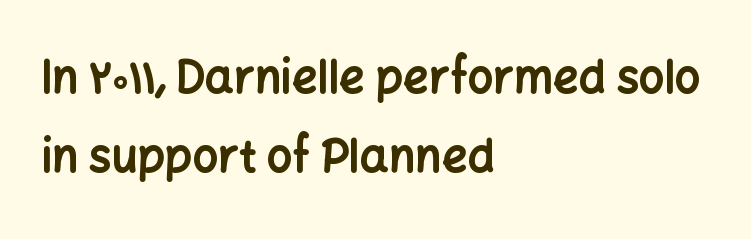
The designer went with a sans here, leaving each stem footless. This is roman type, the default non-slanted kind. This sample uses plain, unmodified letter spacing. The glyphs are unaccompanied by any horizontal stroke below them.
